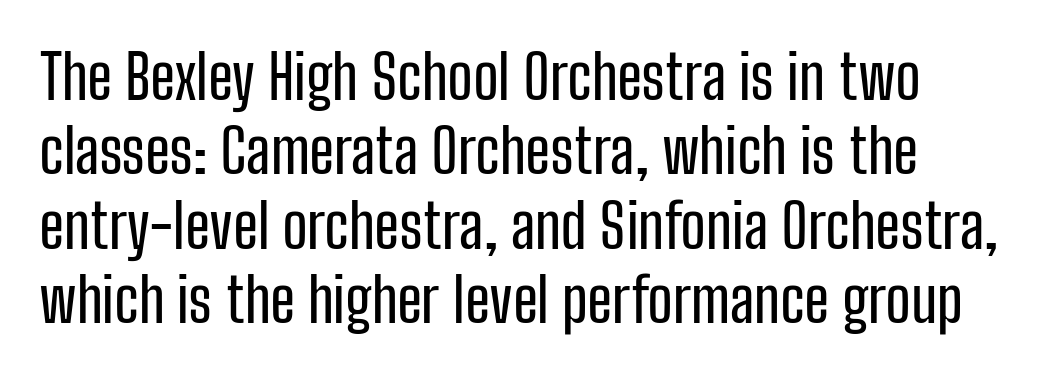
The image shows 61 px condensed sans-serif type, upright; set line spacing 1.22x, normal letter spacing, not underlined; low stroke contrast and a medium x-height.
